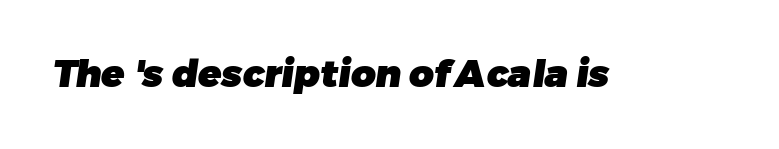
The characters look thick and weighty, a clear bold. Type style note: lacks serifs. Characters follow at the spacing the type designer built in. Bare-footed words on every line. The passage shown is typed in a proportional face where columns would drift.
